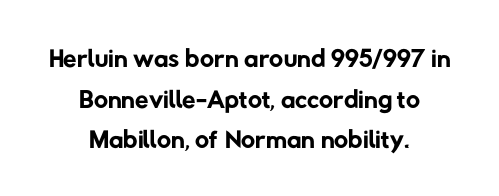
{"serif": "no", "bold": "no", "weight": "regular", "width": "normal", "stroke_contrast": "low", "x_height": "medium", "monospaced": "no", "underline": "no", "align": "center", "line_spacing": "tight", "line_spacing_ratio": 1.04, "letter_spacing": "normal", "letter_spacing_em": 0.0, "glyph_px": 39}
